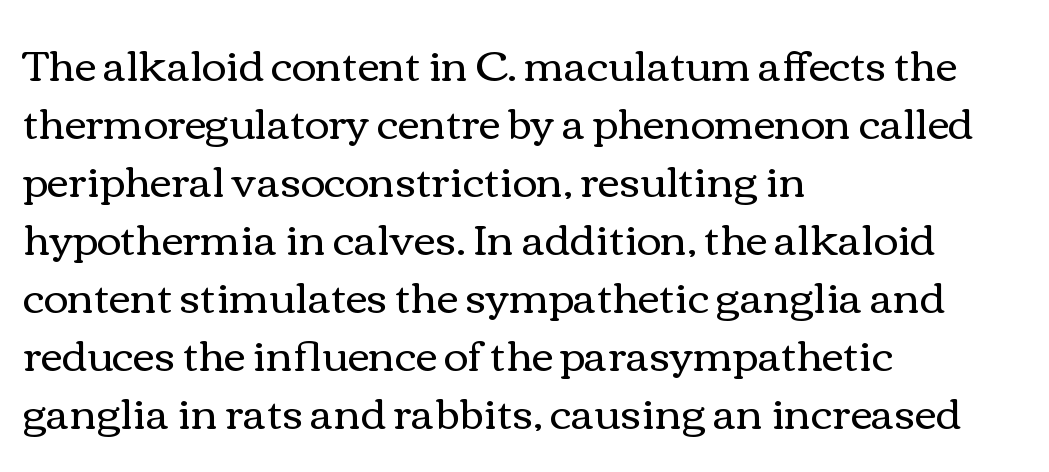
The image shows 42 px regular-weight, wide type, upright; set left-aligned, normal line spacing (1.38x), normal letter spacing, not underlined; medium stroke contrast and a medium x-height.
